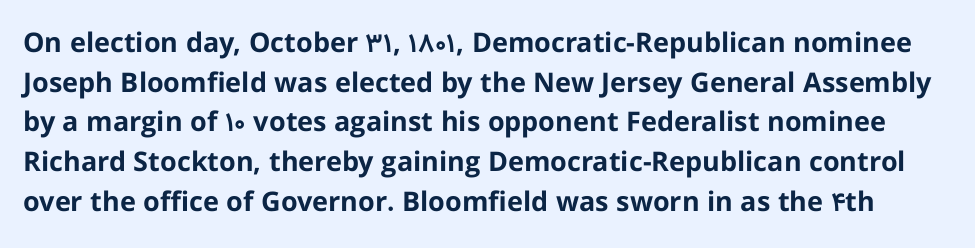
{"italic": "no", "bold": "yes", "underline": "no", "line_spacing": "normal", "line_spacing_ratio": 1.47, "letter_spacing": "normal", "letter_spacing_em": 0.0, "glyph_px": 27}
